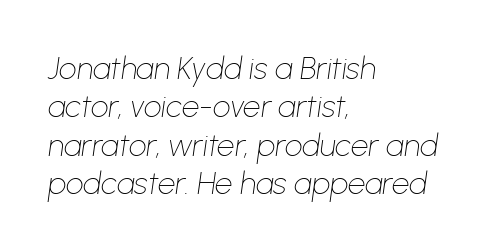
{"italic": "yes", "lean": "right", "slant_degrees": 8, "bold": "no", "weight": "thin", "width": "normal", "stroke_contrast": "low", "x_height": "medium", "monospaced": "no", "underline": "no", "align": "left", "line_spacing_ratio": 1.24, "letter_spacing": "normal", "letter_spacing_em": 0.0, "glyph_px": 31}
